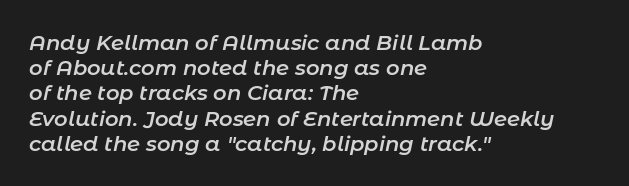
{"italic": "yes", "lean": "right", "slant_degrees": 11, "bold": "semi", "underline": "no", "align": "left", "line_spacing_ratio": 1.2, "letter_spacing": "normal", "letter_spacing_em": 0.0, "glyph_px": 21}
